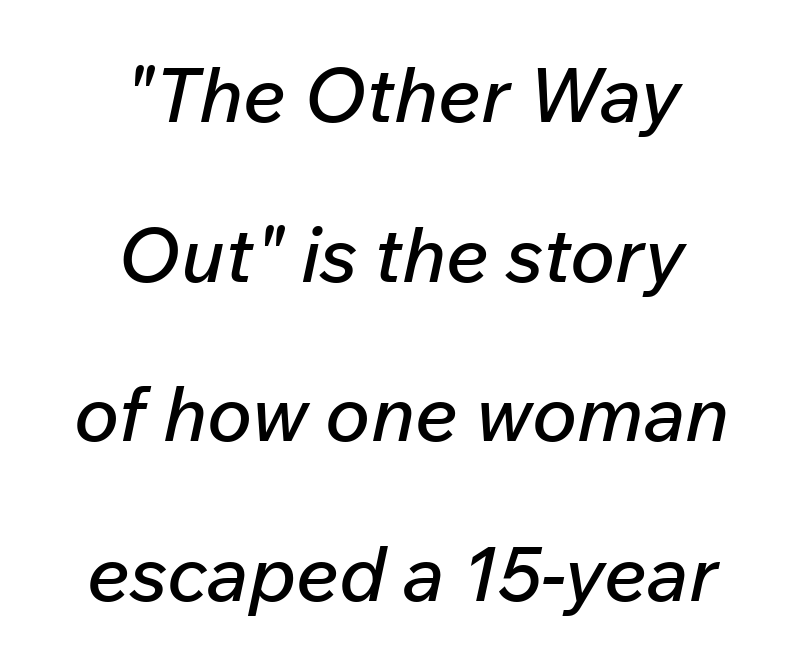
Q: Is the text italic (slanted)? A: Yes, it leans right by about 12 degrees.
Q: Is the text underlined? A: No.
Q: How is the paragraph aligned? A: Centered.
Q: Is the spacing between letters normal or unusually wide? A: Normal.
Q: Is the spacing between lines tight, normal or loose? A: Loose.
Q: Width (condensed, normal, or wide)? A: Normal.
Q: Stroke contrast? A: Low.
Q: x-height? A: Medium.
Q: Monospaced? A: No.
